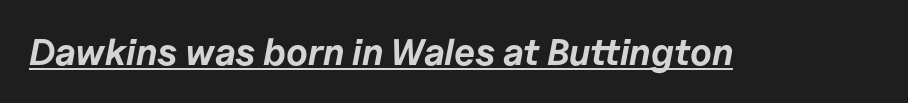
Q: Is the text bold? A: Yes.
Q: Is the text italic (slanted)? A: Yes, it leans right by about 11 degrees.
Q: Is the text underlined? A: Yes.
Q: Is the spacing between letters normal or unusually wide? A: Normal.
Q: Width (condensed, normal, or wide)? A: Normal.
Q: Stroke contrast? A: Low.
Q: x-height? A: Medium.
Q: Monospaced? A: No.
